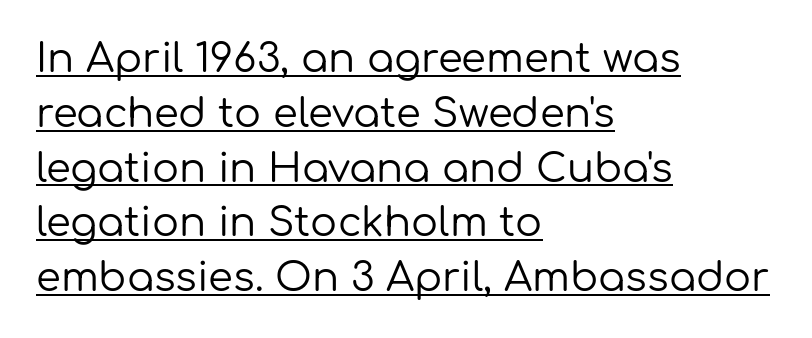
Reading down the block, your eye returns to a fixed left position each line. Is there an underline? Yes — a line sits under the letters. Posture: straight, roman, zero tilt. The letters carry no serifs — their stems end cleanly without finishing strokes.
